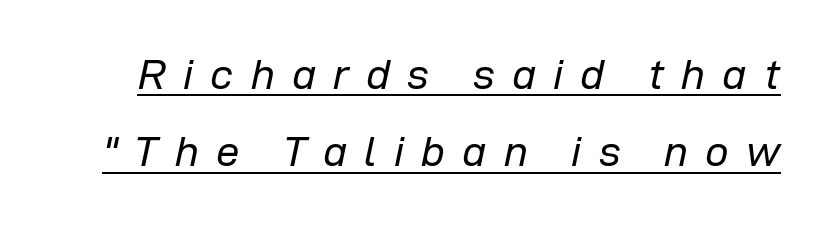
The image shows 42 px regular-weight type, italic (leaning right); set line spacing 1.84x, unusually wide letter spacing (+0.41 em), underlined; low stroke contrast and a medium x-height.
